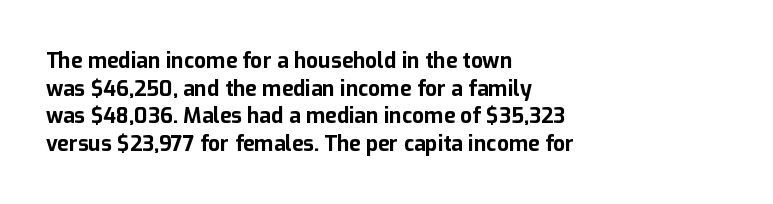
Q: Is the text bold? A: Yes.
Q: Is the text italic (slanted)? A: No, it is upright.
Q: Is the text underlined? A: No.
Q: How is the paragraph aligned? A: Left-aligned.
Q: Is the spacing between letters normal or unusually wide? A: Normal.
Q: Is the spacing between lines tight, normal or loose? A: Normal.
